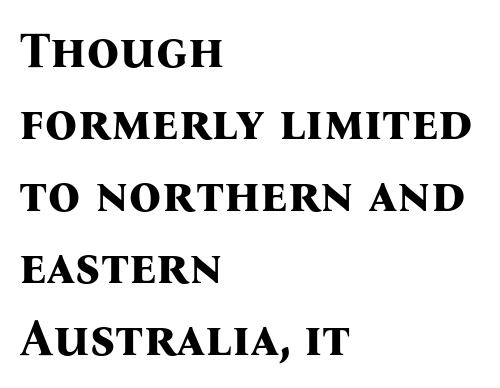
The image shows 51 px bold serif type, upright; set left-aligned, normal line spacing (1.41x), normal letter spacing, not underlined; medium stroke contrast and a medium x-height.
